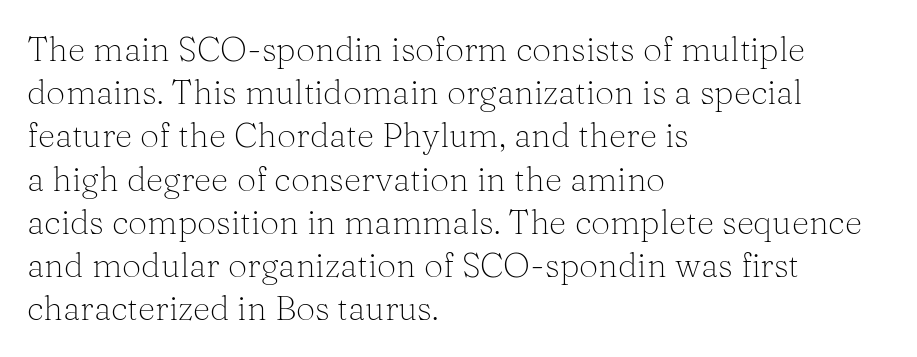
Q: Is the text bold? A: No.
Q: Is the text italic (slanted)? A: No, it is upright.
Q: Is the typeface a serif or a sans-serif typeface? A: Serif.
Q: Is the text underlined? A: No.
Q: How is the paragraph aligned? A: Left-aligned.
Q: Is the spacing between letters normal or unusually wide? A: Normal.
Q: Is the spacing between lines tight, normal or loose? A: Normal.
Q: Width (condensed, normal, or wide)? A: Normal.
Q: Stroke contrast? A: Medium.
Q: x-height? A: Medium.
Q: Monospaced? A: No.
